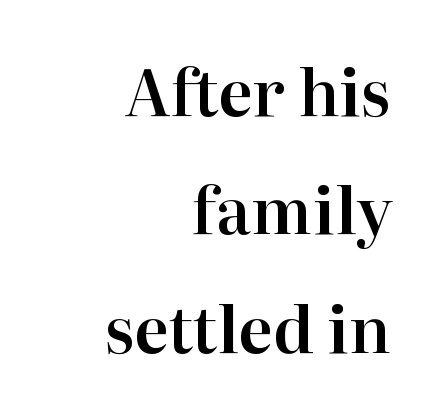
The image shows 64 px serif type, upright; set right-aligned, line spacing 1.85x, normal letter spacing, not underlined; high stroke contrast and a medium x-height.
